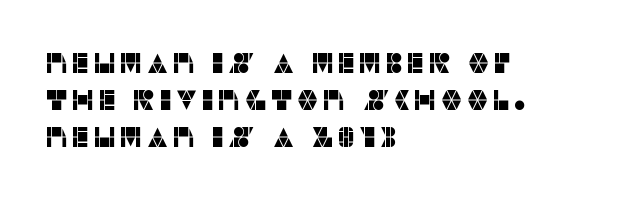
{"serif": "no", "italic": "no", "width": "normal", "stroke_contrast": "low", "x_height": "large", "monospaced": "no", "underline": "no", "align": "left", "line_spacing": "normal", "line_spacing_ratio": 1.33, "glyph_px": 28}
